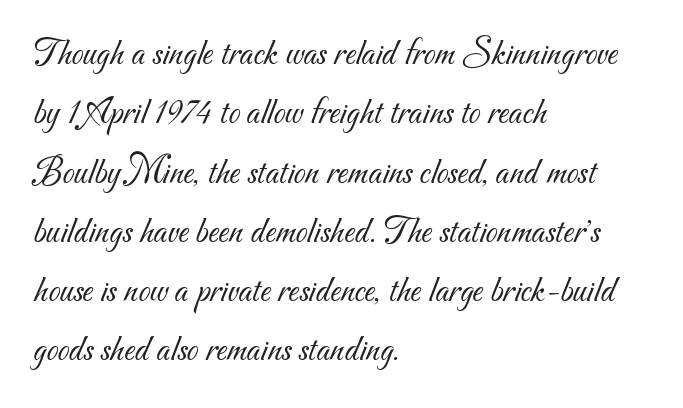
Q: Is the text bold? A: No.
Q: Is the typeface a serif or a sans-serif typeface? A: Sans-serif.
Q: Is the text underlined? A: No.
Q: How is the paragraph aligned? A: Left-aligned.
Q: Is the spacing between letters normal or unusually wide? A: Normal.
Q: Is the spacing between lines tight, normal or loose? A: Normal.
Q: Width (condensed, normal, or wide)? A: Normal.
Q: Stroke contrast? A: Medium.
Q: x-height? A: Small.
Q: Monospaced? A: No.
